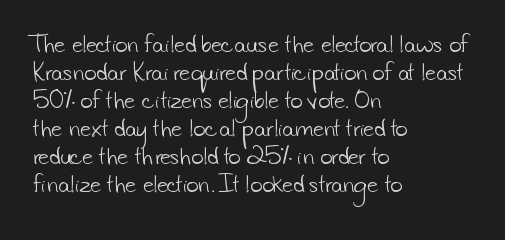
Letter spacing: default. Only glyphs here, with clear space below each row. The compositor pushed each line to the left boundary. The face looks like a standard text weight, possibly lighter. The rendering uses a moderate line-height, typical for paragraphs.
